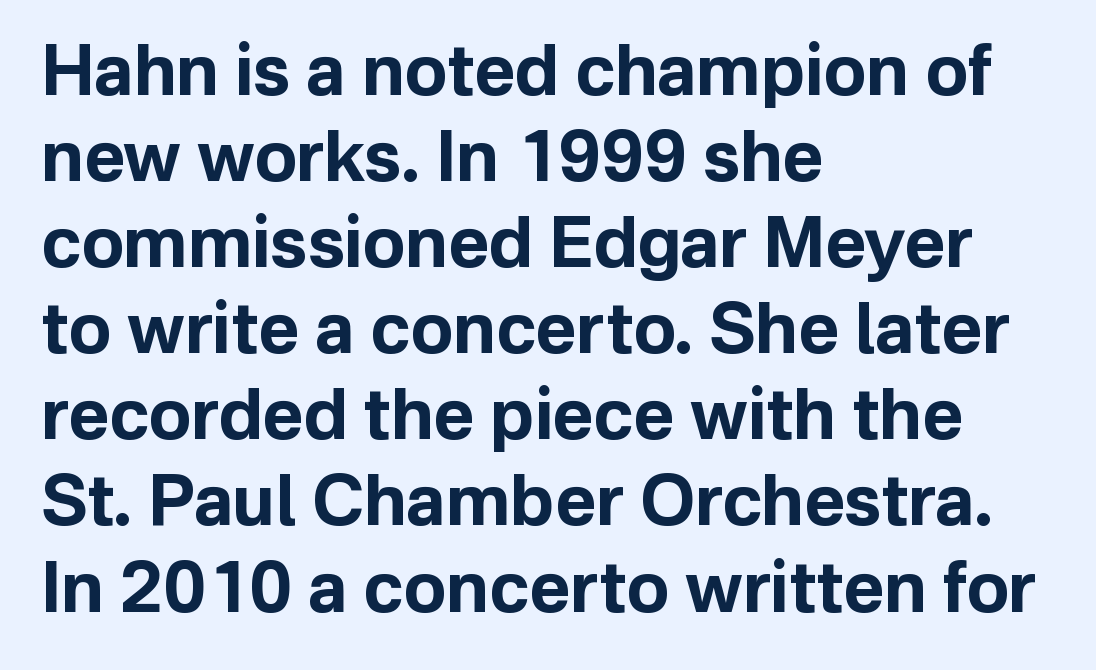
Q: Is the text bold? A: Yes.
Q: Is the text italic (slanted)? A: No, it is upright.
Q: Is the typeface a serif or a sans-serif typeface? A: Sans-serif.
Q: Is the text underlined? A: No.
Q: How is the paragraph aligned? A: Left-aligned.
Q: Is the spacing between letters normal or unusually wide? A: Normal.
Q: Width (condensed, normal, or wide)? A: Normal.
Q: Stroke contrast? A: Low.
Q: x-height? A: Medium.
Q: Monospaced? A: No.
